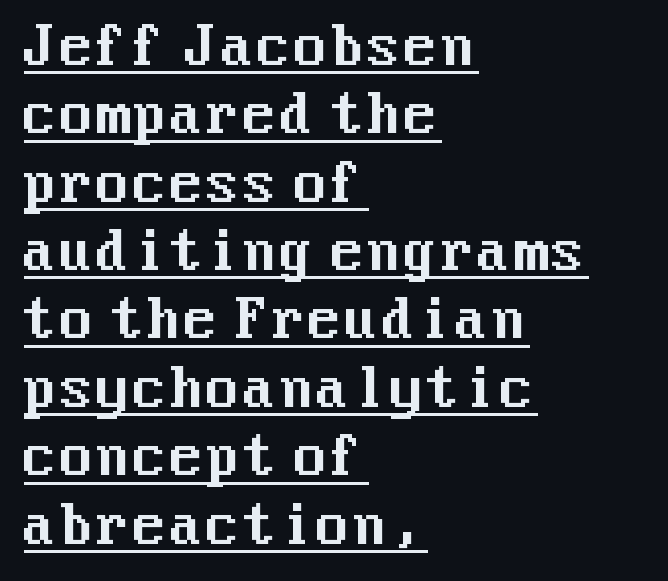
The letters stand straight up with perfectly vertical stems. Compared with typical paragraphs, the rows here are spaced about the same. The lines are quadded left. Students, observe the line beneath the letters — that is underlining.
